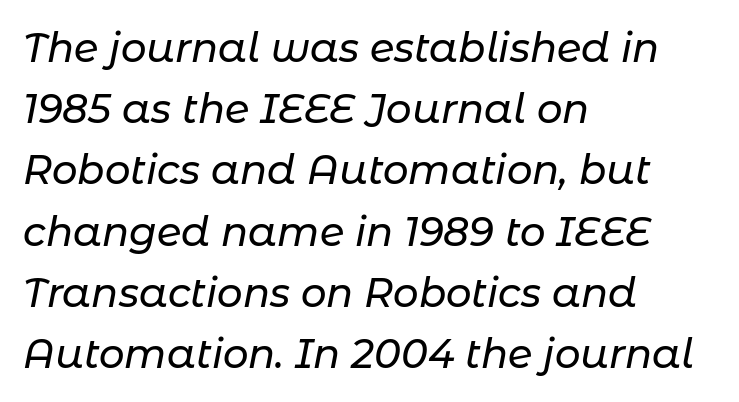
{"italic": "yes", "lean": "right", "slant_degrees": 11, "width": "normal", "stroke_contrast": "low", "x_height": "medium", "monospaced": "no", "underline": "no", "align": "left", "line_spacing": "normal", "line_spacing_ratio": 1.53, "letter_spacing": "normal", "letter_spacing_em": 0.0, "glyph_px": 40}
